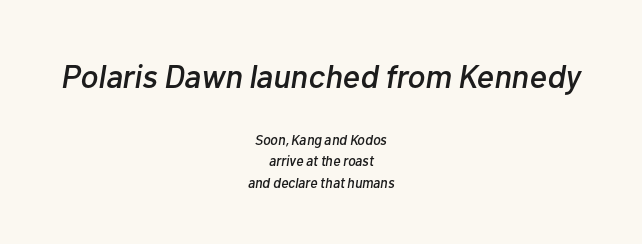
{"italic": "yes", "lean": "right", "slant_degrees": 10, "width": "normal", "stroke_contrast": "low", "x_height": "medium", "monospaced": "no", "underline": "no", "align": "center", "line_spacing": "normal", "line_spacing_ratio": 1.55, "letter_spacing": "normal", "letter_spacing_em": 0.0, "larger_block": "first", "size_ratio": 2.36, "glyph_px": 33}
